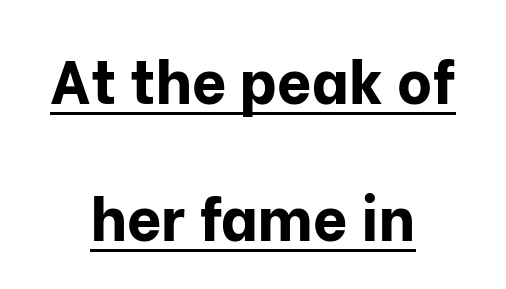
The image shows 60 px bold sans-serif type, upright; set centered, loose line spacing (2.28x), normal letter spacing, underlined; low stroke contrast and a medium x-height.
